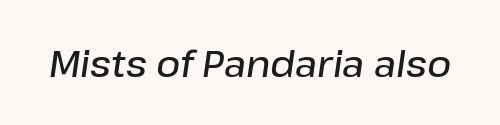
The image shows 37 px semibold type, italic (leaning right); set normal letter spacing, not underlined; low stroke contrast and a medium x-height.
